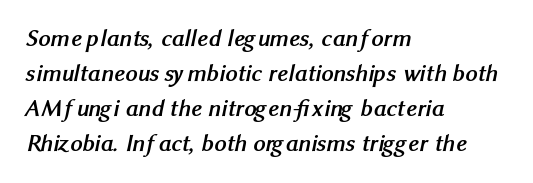
The image shows 24 px bold type; set left-aligned, normal line spacing (1.46x), normal letter spacing, not underlined.
